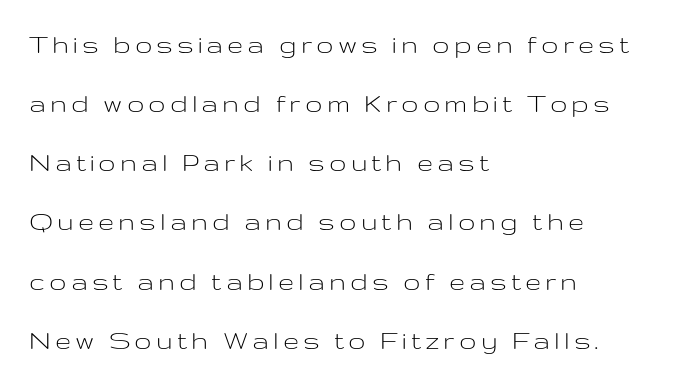
{"serif": "no", "italic": "no", "bold": "no", "weight": "light", "width": "wide", "stroke_contrast": "low", "x_height": "medium", "monospaced": "no", "underline": "no", "align": "left", "line_spacing": "loose", "line_spacing_ratio": 2.04, "glyph_px": 29}
